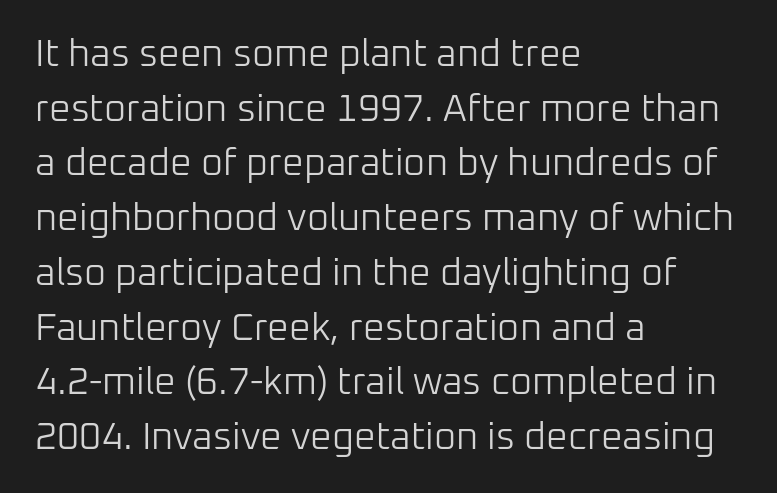
The image shows 38 px light sans-serif type, upright; set left-aligned, normal line spacing (1.44x), normal letter spacing, not underlined; low stroke contrast and a medium x-height.
